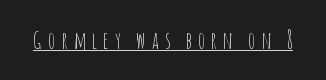
A continuous stroke trails under the words, as in a hyperlink. Notice how the stems are strictly vertical — no italics here. The cut favours lightness, reaching ordinary text weight at its darkest. Compared with typical body copy, the letter spacing here is much looser.
